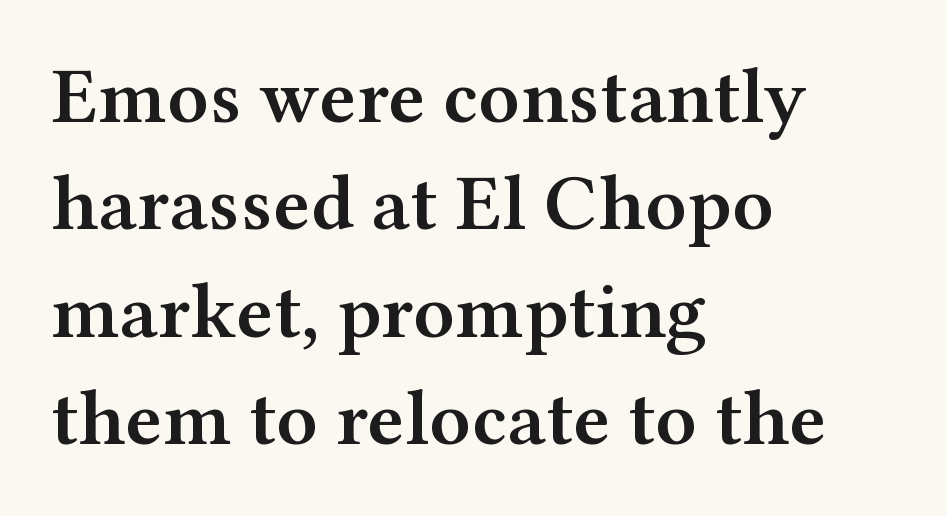
{"serif": "yes", "italic": "no", "bold": "semi", "weight": "semibold", "width": "wide", "stroke_contrast": "medium", "x_height": "medium", "monospaced": "no", "underline": "no", "align": "left", "line_spacing": "normal", "line_spacing_ratio": 1.36, "letter_spacing": "normal", "letter_spacing_em": 0.0, "glyph_px": 79}
